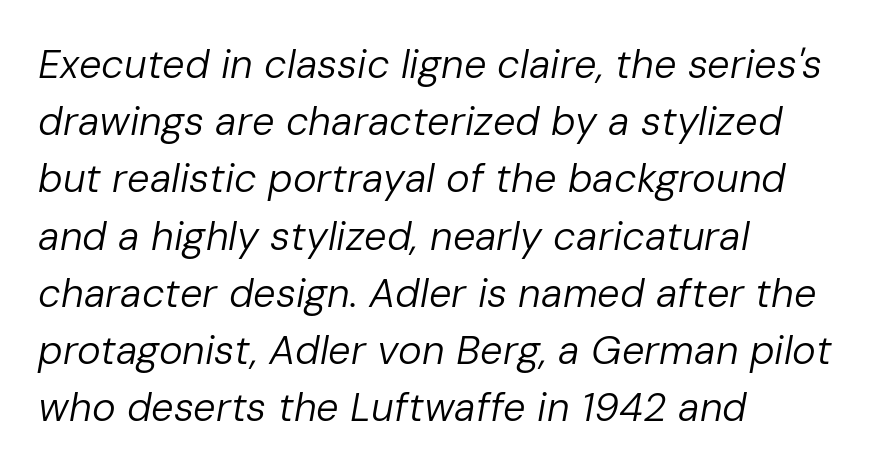
Stroke mass is kept to a normal reading level or below. Is there much room between lines? A standard amount, neither cramped nor airy. Anything drawn beneath the words? Only blank space. The rendering keeps characters at their native spacing.
